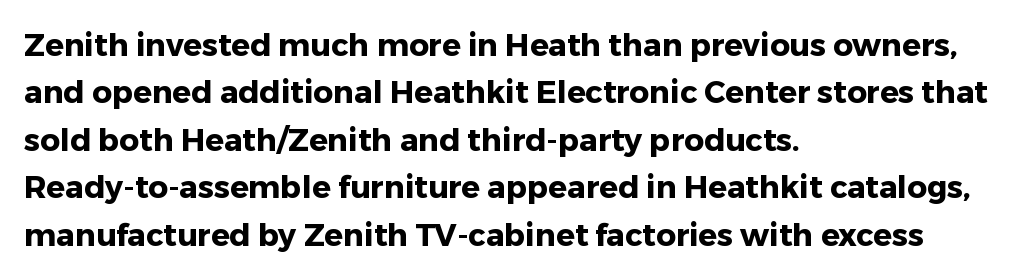
{"serif": "no", "italic": "no", "bold": "yes", "weight": "heavy", "width": "normal", "stroke_contrast": "low", "x_height": "medium", "monospaced": "no", "underline": "no", "align": "left", "line_spacing": "normal", "line_spacing_ratio": 1.53, "letter_spacing": "normal", "letter_spacing_em": 0.0, "glyph_px": 31}
